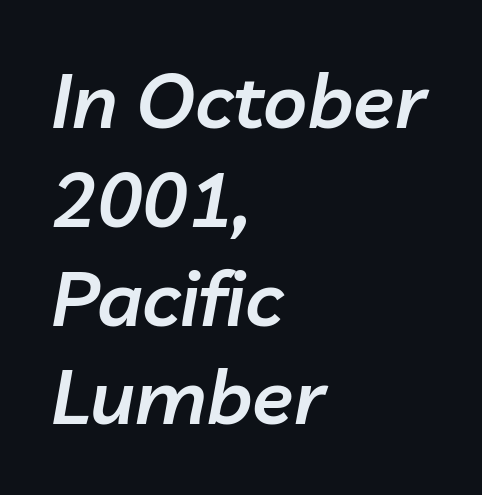
{"italic": "yes", "lean": "right", "slant_degrees": 10, "bold": "semi", "weight": "semibold", "width": "normal", "stroke_contrast": "low", "x_height": "medium", "monospaced": "no", "underline": "no", "align": "left", "line_spacing": "normal", "line_spacing_ratio": 1.3, "letter_spacing": "normal", "letter_spacing_em": 0.0, "glyph_px": 76}
